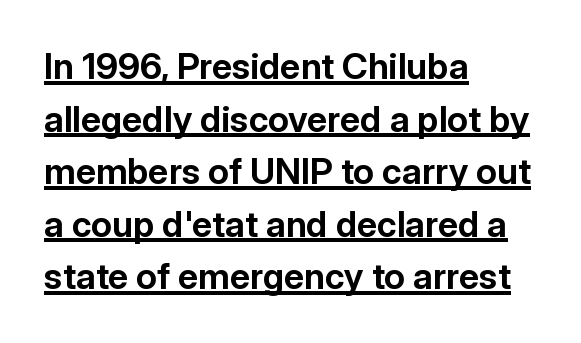
The image shows 36 px bold sans-serif type, upright; set left-aligned, normal line spacing (1.46x), normal letter spacing, underlined; low stroke contrast and a medium x-height.
